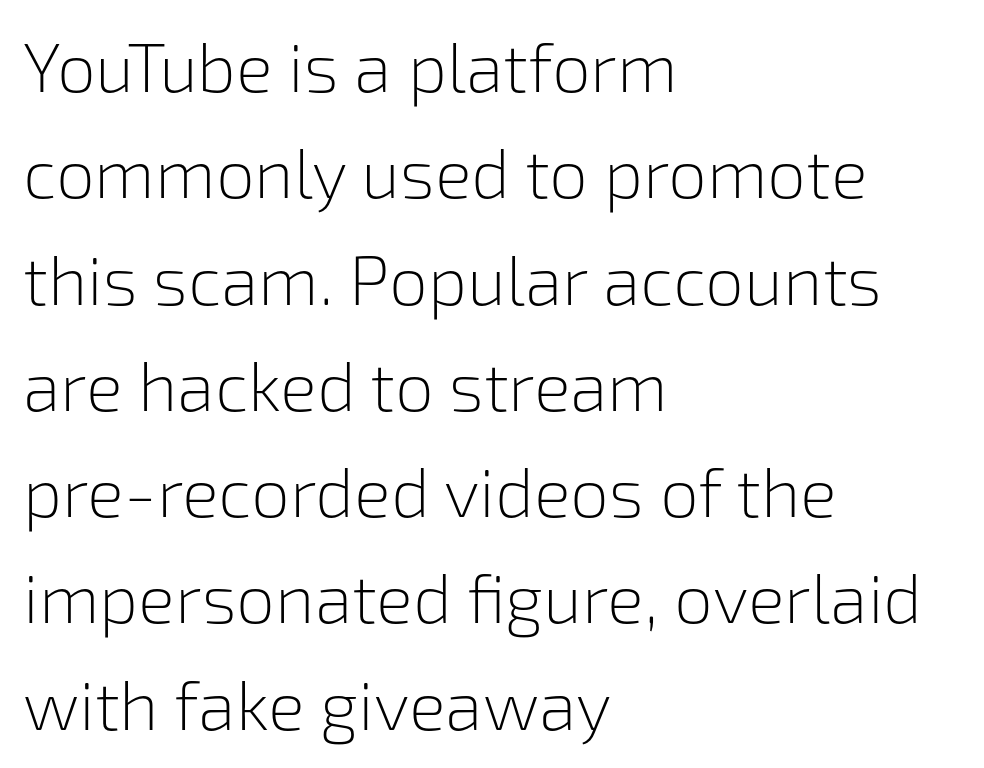
The image shows 69 px light sans-serif type, upright; set left-aligned, normal line spacing (1.54x), normal letter spacing, not underlined; low stroke contrast and a medium x-height.
